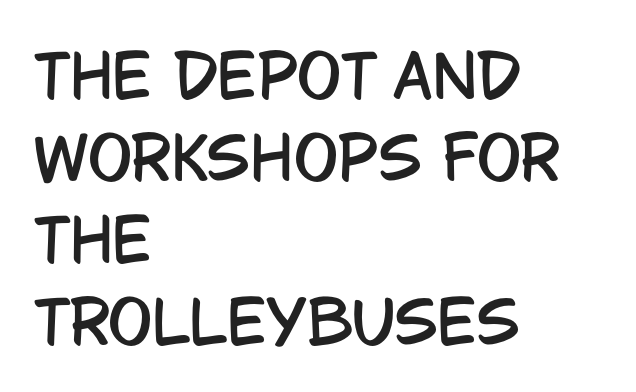
The image shows 59 px condensed sans-serif type, upright; set left-aligned, normal line spacing (1.39x), normal letter spacing, not underlined; low stroke contrast and a large x-height.
